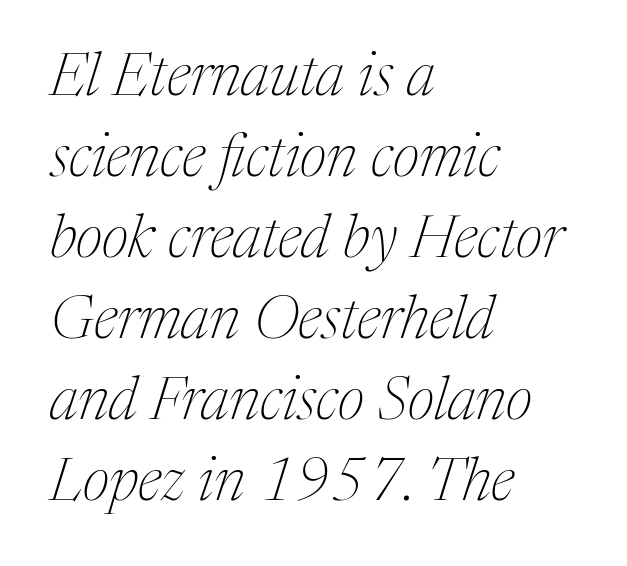
Q: Is the text bold? A: No.
Q: Is the text italic (slanted)? A: Yes, it leans right by about 17 degrees.
Q: Is the typeface a serif or a sans-serif typeface? A: Serif.
Q: Is the text underlined? A: No.
Q: How is the paragraph aligned? A: Left-aligned.
Q: Is the spacing between letters normal or unusually wide? A: Normal.
Q: Is the spacing between lines tight, normal or loose? A: Normal.
Q: Width (condensed, normal, or wide)? A: Normal.
Q: Stroke contrast? A: Medium.
Q: x-height? A: Medium.
Q: Monospaced? A: No.
